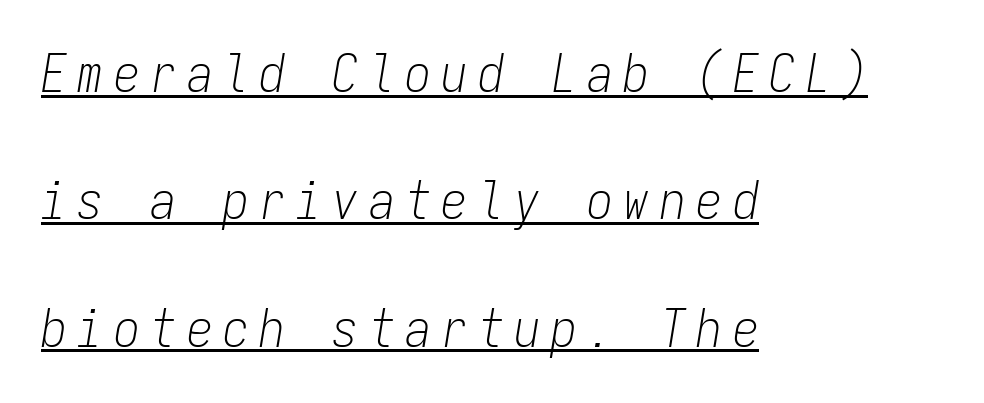
Notice how the stems are inclined rather than vertical — that's the hallmark of italics. The horizontal fit of the characters is loose and conspicuously gappy. Is this a fixed-width face? Yes — each glyph sits in an identical cell. Nothing heavy about these letters — not bold at all. Teacher's note: observe the even left margin — that is flush-left alignment.
